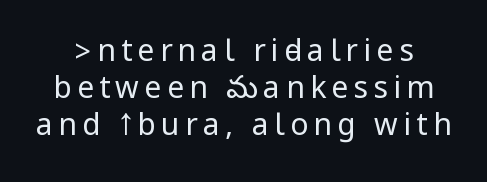
{"serif": "no", "italic": "no", "bold": "no", "weight": "regular", "width": "condensed", "stroke_contrast": "low", "underline": "no", "line_spacing_ratio": 1.24, "glyph_px": 30}
